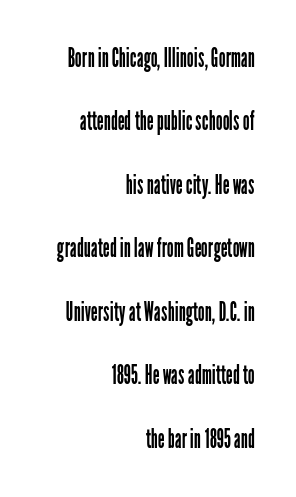
Q: Is the text bold? A: No.
Q: Is the text italic (slanted)? A: No, it is upright.
Q: Is the text underlined? A: No.
Q: How is the paragraph aligned? A: Right-aligned.
Q: Is the spacing between letters normal or unusually wide? A: Normal.
Q: Is the spacing between lines tight, normal or loose? A: Loose.
